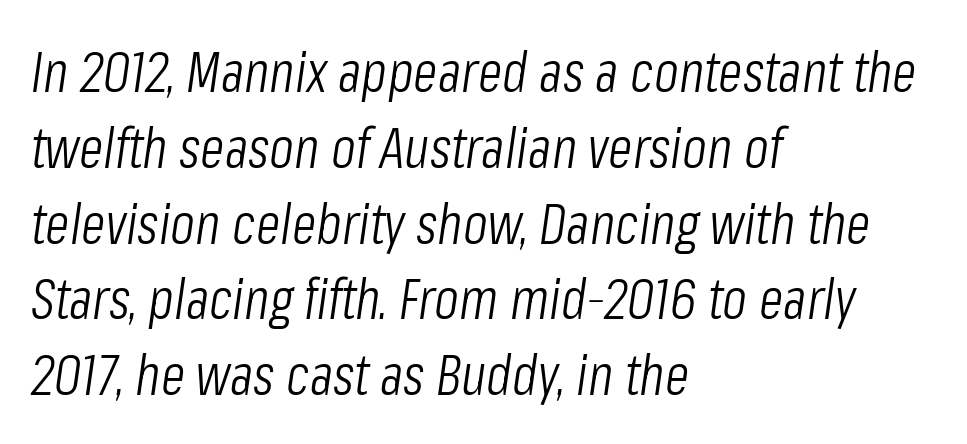
The image shows 57 px light, condensed type, italic (leaning right); set left-aligned, normal line spacing (1.33x), normal letter spacing, not underlined; low stroke contrast and a medium x-height.
